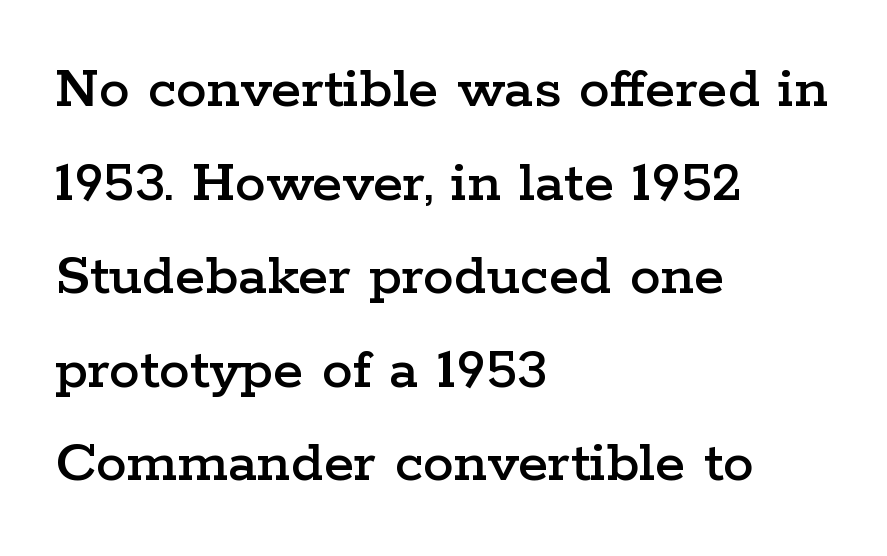
In terms of letterspacing, this is plain default setting. Underlining? Definitely not there. Note the varied advance widths — an 'i' is clearly narrower than an 'm'. Quick note: interline space is typical. The rag falls on the right side of this text block. Type style note: has serifs.
